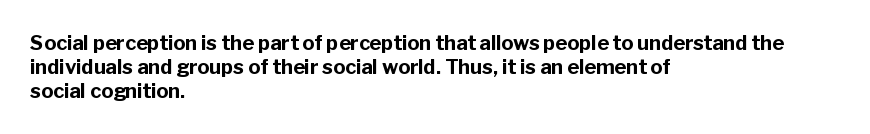
Descenders hang freely into open space. The paragraph has a hard left edge and a soft right edge. It's the straight-up-and-down kind of type. Observe the ordinary spacing: letters are neighbours, not strangers. Weight check: bold — yes, fully.
